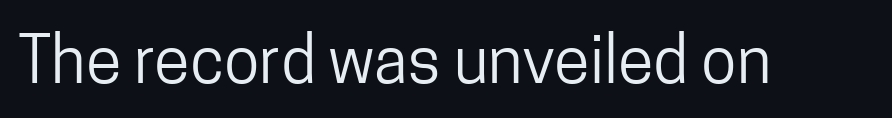
{"serif": "no", "italic": "no", "bold": "no", "weight": "regular", "width": "condensed", "stroke_contrast": "low", "x_height": "medium", "monospaced": "no", "underline": "no", "letter_spacing": "normal", "letter_spacing_em": 0.0, "glyph_px": 65}
